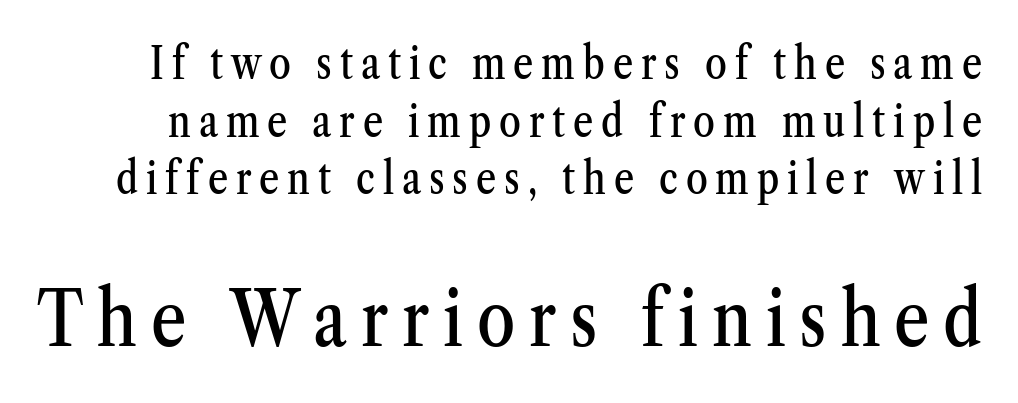
The image shows 77 px condensed serif type, upright; set normal line spacing (1.31x), not underlined; the second (bottom) block is 1.75x larger; medium stroke contrast and a medium x-height.
